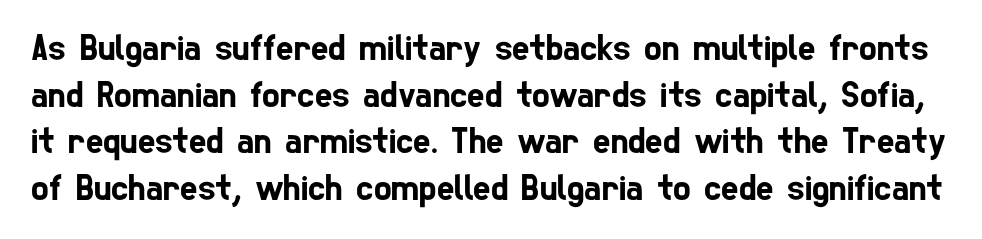
In terms of letterform style, serifs are entirely absent. Leading: standard. This rendering features lettering with no underline. Characters follow at the spacing the type designer built in. The rendering uses natural spacing where letterforms have individual widths.
